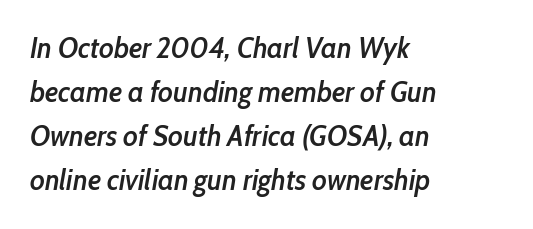
Moderately thickened strokes mark this as semibold type. The line texture is even and compact thanks to regular tracking. Spacing verdict: proportional, widths tailored to each character. Bare-footed words on every line. Successive baselines arrive at the customary interval. Caption: multi-line text, flush left, ragged right.
